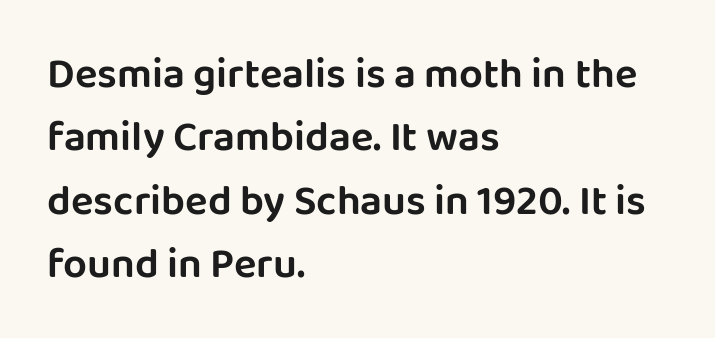
Honestly, the row spacing looks completely unremarkable. The gaps between neighbouring characters are ordinary and unremarkable. A typesetter would mark this as roman, not italic. The passage is arranged the way most books set body copy — flush left. This rendering features lettering with no underline. The type family on display is of the sans-serif kind.
